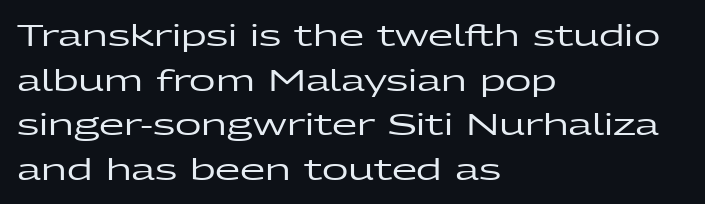
Which margin do the lines hug? The left one — the right edge is uneven. This rendering employs a face without finishing strokes, i.e., a sans-serif. Varying glyph widths throughout — classic text-font behaviour. The space beneath each line is pristine and unruled. Line spacing here is normal. Look at the tracking — it's just the regular setting, nothing added.
